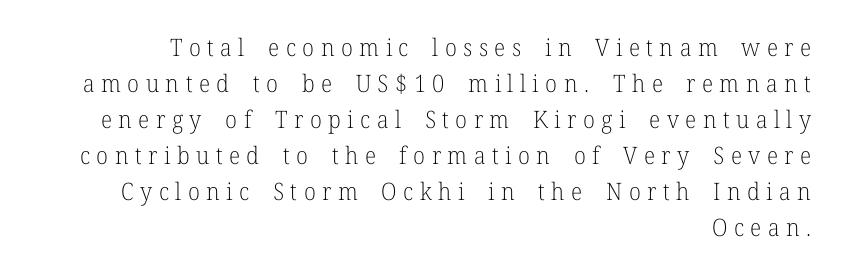
Look at the tracking — it's clearly loosened, letters drifting apart. The letters look calm and open, with moderate or lighter stems. Layout note: lines flush right. Summary of vertical rhythm: regular, with standard interline spacing. Rendered with straight, roman letterforms. Just letters on the line, the space beneath them empty.
